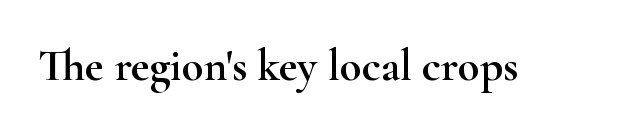
Spacing verdict: proportional, widths tailored to each character. The horizontal fit of the characters is conventional and even. Observe the serifs anchoring each vertical stroke in this sample. Only glyphs here, with clear space below each row. A roman cut, with each character standing at attention.
